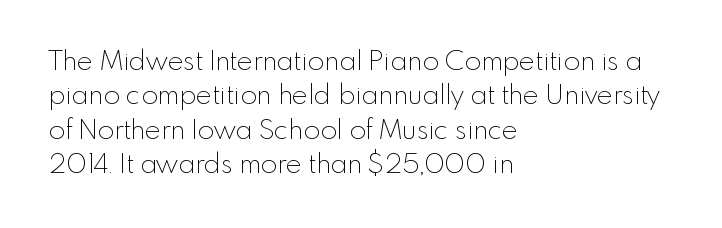
Q: Is the text bold? A: No.
Q: Is the text italic (slanted)? A: No, it is upright.
Q: Is the text underlined? A: No.
Q: How is the paragraph aligned? A: Left-aligned.
Q: Is the spacing between letters normal or unusually wide? A: Normal.
Q: Is the spacing between lines tight, normal or loose? A: Normal.
